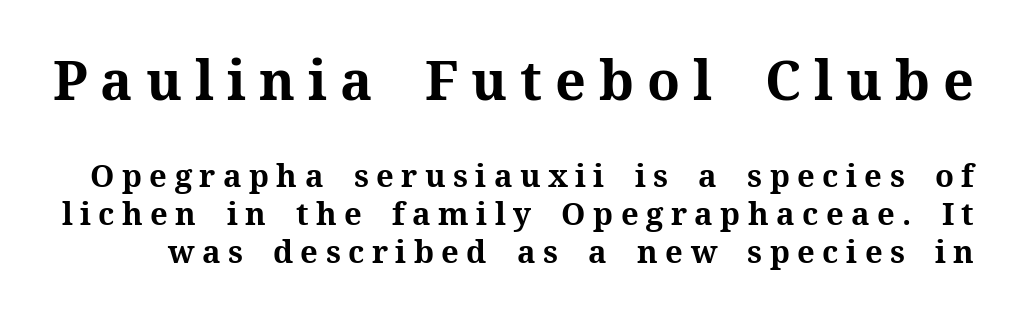
Q: Is the text bold? A: Yes.
Q: Is the text italic (slanted)? A: No, it is upright.
Q: Is the typeface a serif or a sans-serif typeface? A: Serif.
Q: Is the text underlined? A: No.
Q: Is the spacing between letters normal or unusually wide? A: Unusually wide.
Q: Which block of text is set in a larger size, the first (top) or the second (bottom)? A: The first (top) one.
Q: Width (condensed, normal, or wide)? A: Normal.
Q: Stroke contrast? A: Medium.
Q: x-height? A: Medium.
Q: Monospaced? A: No.
